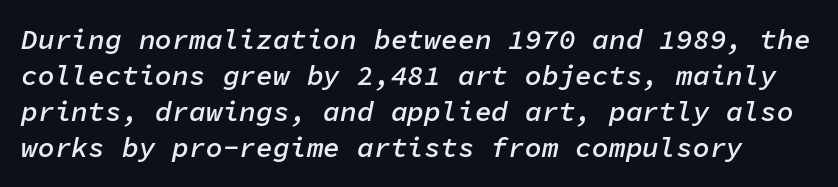
The image shows 28 px semibold type, italic (leaning right), monospaced; set normal line spacing (1.29x), normal letter spacing, not underlined; low stroke contrast and a medium x-height.
